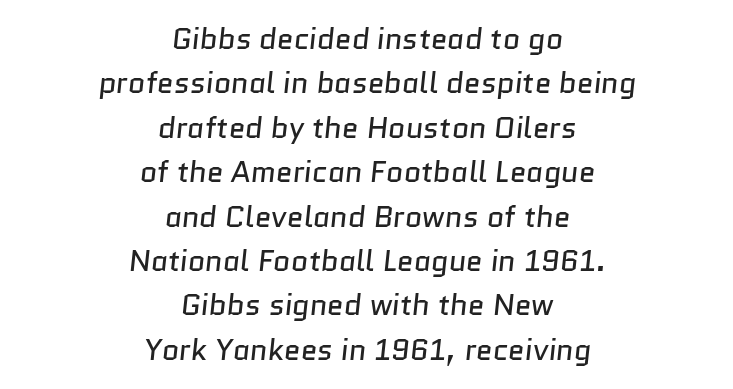
The image shows 30 px regular-weight sans-serif type; set centered, normal line spacing (1.48x), normal letter spacing, not underlined; low stroke contrast and a medium x-height.
